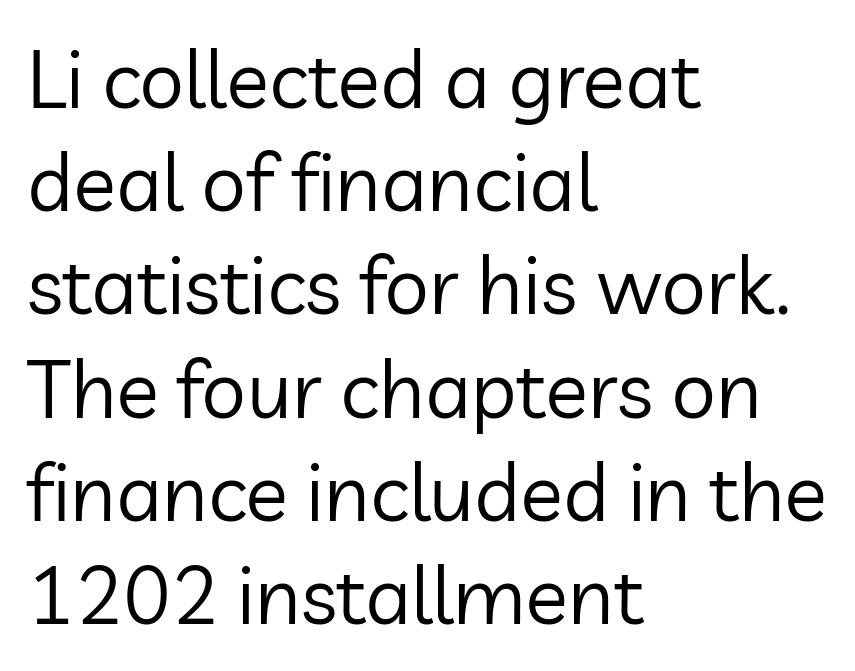
The image shows 80 px regular-weight sans-serif type, upright; set left-aligned, normal line spacing (1.29x), normal letter spacing, not underlined; low stroke contrast and a medium x-height.
